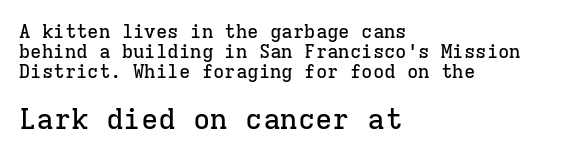
Q: Is the text italic (slanted)? A: No, it is upright.
Q: Is the typeface a serif or a sans-serif typeface? A: Serif.
Q: Is the text underlined? A: No.
Q: How is the paragraph aligned? A: Left-aligned.
Q: Is the spacing between letters normal or unusually wide? A: Normal.
Q: Is the spacing between lines tight, normal or loose? A: Tight.
Q: Which block of text is set in a larger size, the first (top) or the second (bottom)? A: The second (bottom) one.
Q: Width (condensed, normal, or wide)? A: Normal.
Q: Stroke contrast? A: Low.
Q: x-height? A: Medium.
Q: Monospaced? A: Yes.
